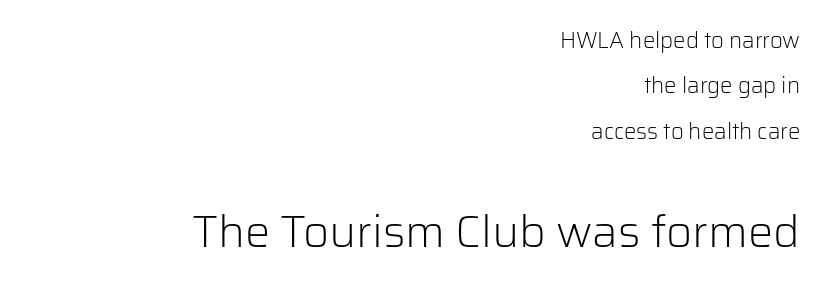
Q: Is the text bold? A: No.
Q: Is the text italic (slanted)? A: No, it is upright.
Q: Is the typeface a serif or a sans-serif typeface? A: Sans-serif.
Q: Is the text underlined? A: No.
Q: How is the paragraph aligned? A: Right-aligned.
Q: Is the spacing between letters normal or unusually wide? A: Normal.
Q: Is the spacing between lines tight, normal or loose? A: Loose.
Q: Which block of text is set in a larger size, the first (top) or the second (bottom)? A: The second (bottom) one.
Q: Width (condensed, normal, or wide)? A: Normal.
Q: Stroke contrast? A: Low.
Q: x-height? A: Medium.
Q: Monospaced? A: No.
